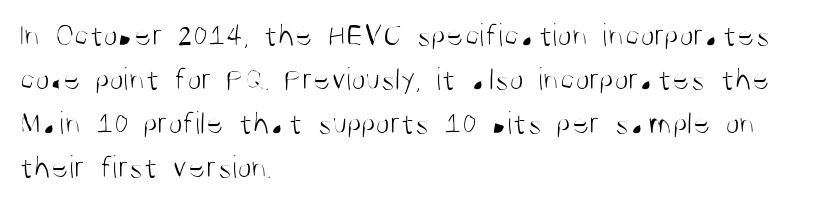
Q: Is the text bold? A: No.
Q: Is the text italic (slanted)? A: No, it is upright.
Q: Is the typeface a serif or a sans-serif typeface? A: Sans-serif.
Q: Is the text underlined? A: No.
Q: How is the paragraph aligned? A: Left-aligned.
Q: Is the spacing between letters normal or unusually wide? A: Normal.
Q: Is the spacing between lines tight, normal or loose? A: Normal.
Q: Width (condensed, normal, or wide)? A: Condensed.
Q: Stroke contrast? A: Medium.
Q: x-height? A: Large.
Q: Monospaced? A: No.
